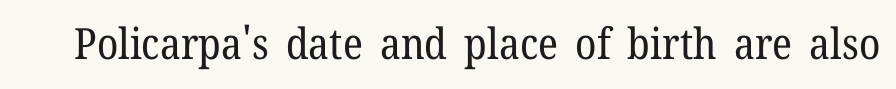
{"serif": "yes", "italic": "no", "bold": "no", "weight": "regular", "width": "normal", "stroke_contrast": "low", "x_height": "medium", "monospaced": "no", "underline": "no", "letter_spacing": "normal", "letter_spacing_em": 0.0, "glyph_px": 43}
